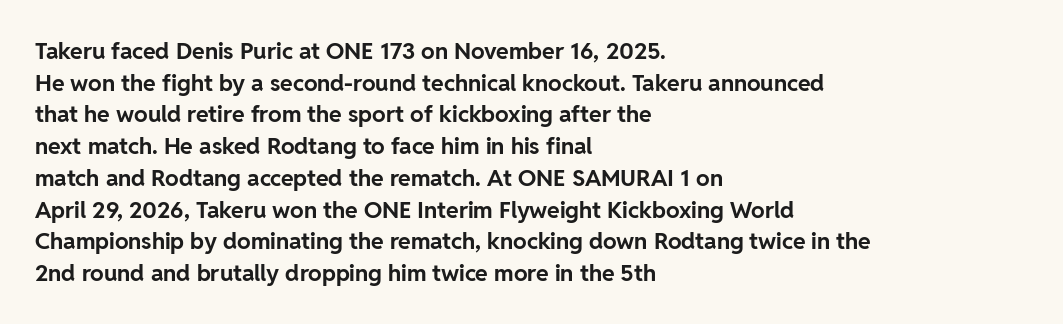
The image shows 23 px bold type, upright; set left-aligned, normal line spacing (1.38x), normal letter spacing, not underlined.
